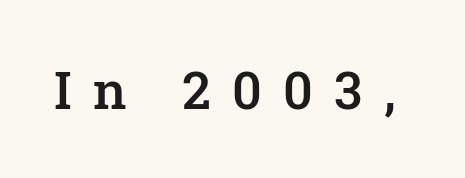
{"serif": "yes", "italic": "no", "bold": "semi", "weight": "semibold", "width": "normal", "stroke_contrast": "low", "x_height": "medium", "monospaced": "no", "underline": "no", "letter_spacing": "wide", "letter_spacing_em": 0.41, "glyph_px": 52}
